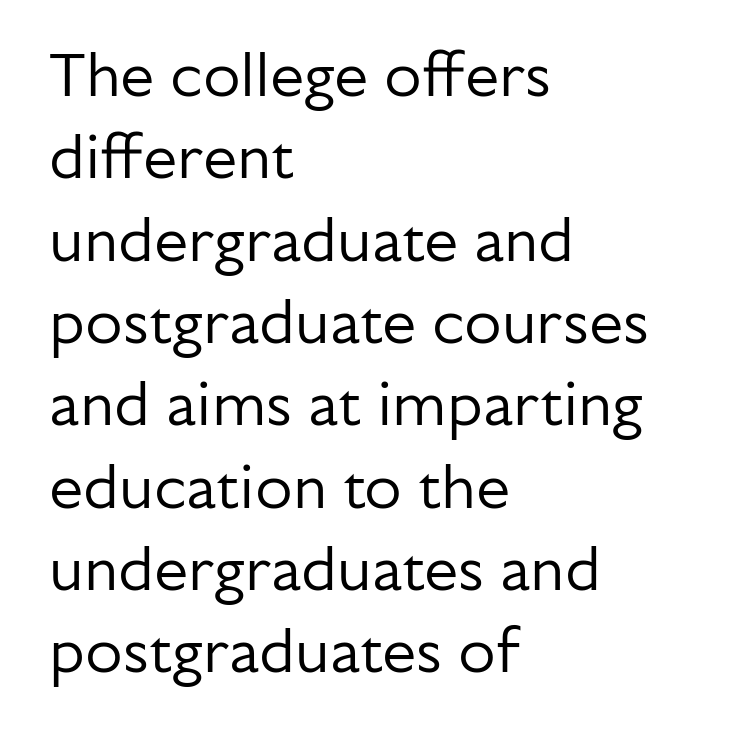
The image shows 61 px regular-weight sans-serif type, upright; set left-aligned, normal line spacing (1.35x), normal letter spacing, not underlined; low stroke contrast and a medium x-height.
